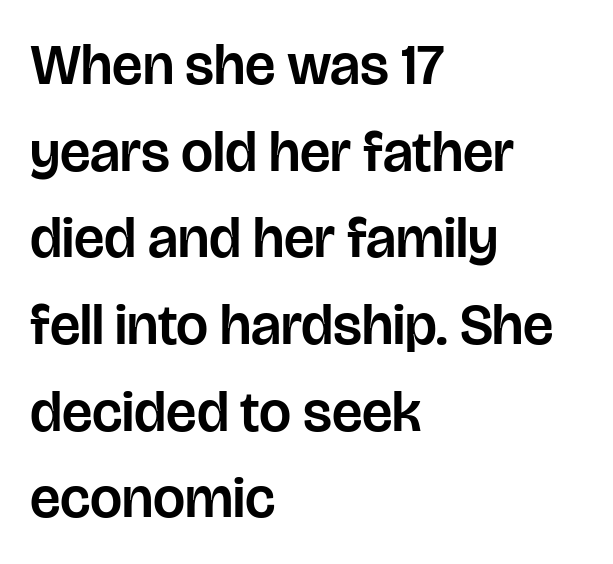
Q: Is the text italic (slanted)? A: No, it is upright.
Q: Is the typeface a serif or a sans-serif typeface? A: Sans-serif.
Q: Is the text underlined? A: No.
Q: How is the paragraph aligned? A: Left-aligned.
Q: Is the spacing between letters normal or unusually wide? A: Normal.
Q: Is the spacing between lines tight, normal or loose? A: Normal.
Q: Width (condensed, normal, or wide)? A: Normal.
Q: Stroke contrast? A: Low.
Q: x-height? A: Large.
Q: Monospaced? A: No.
